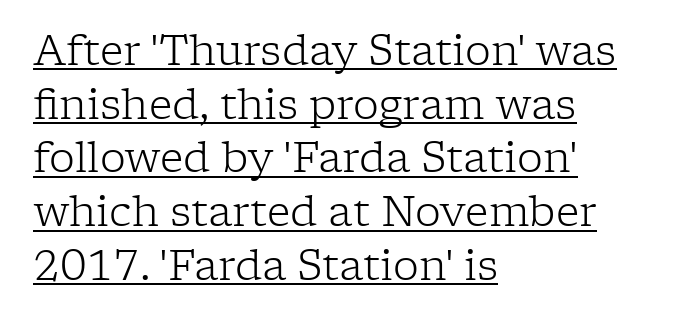
{"serif": "yes", "italic": "no", "bold": "no", "weight": "light", "width": "normal", "stroke_contrast": "low", "x_height": "medium", "monospaced": "no", "underline": "yes", "align": "left", "line_spacing": "normal", "line_spacing_ratio": 1.31, "letter_spacing": "normal", "letter_spacing_em": 0.0, "glyph_px": 41}
